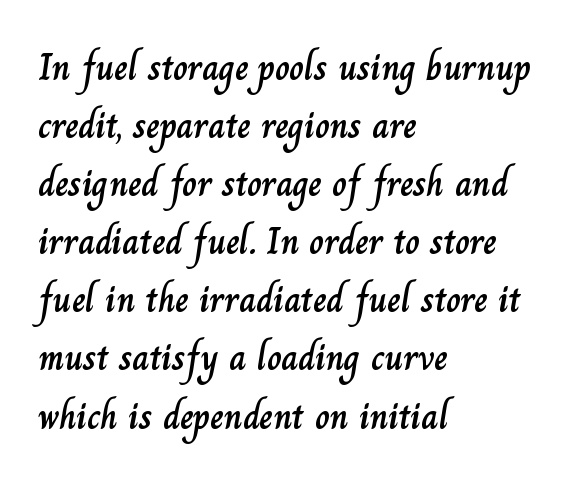
The rendering keeps characters at their native spacing. Horizontal bands of white between lines are of average thickness. These lines are set flush left with a ragged right edge.
